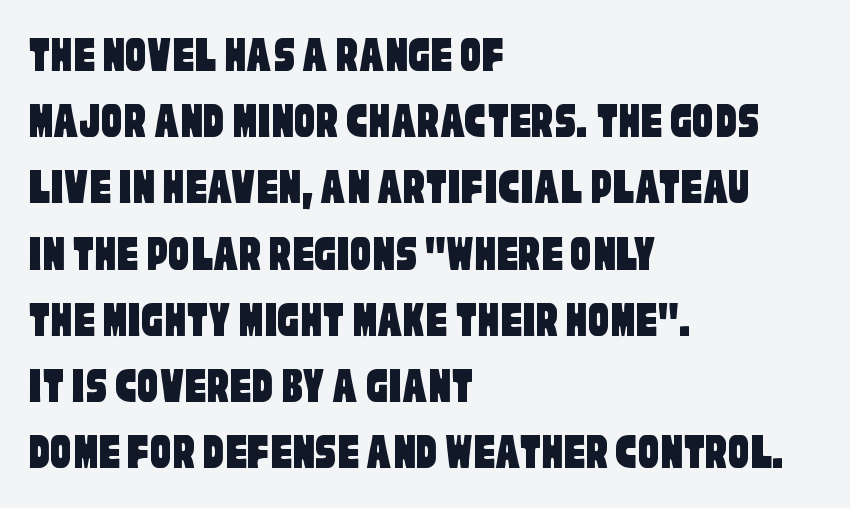
{"serif": "no", "width": "condensed", "stroke_contrast": "low", "x_height": "large", "monospaced": "no", "underline": "no", "align": "left", "line_spacing": "normal", "line_spacing_ratio": 1.25, "letter_spacing": "normal", "letter_spacing_em": 0.0, "glyph_px": 53}
